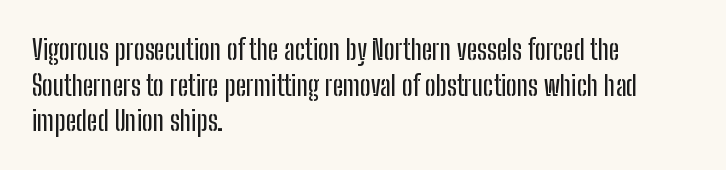
Q: Is the text italic (slanted)? A: No, it is upright.
Q: Is the typeface a serif or a sans-serif typeface? A: Sans-serif.
Q: Is the text underlined? A: No.
Q: How is the paragraph aligned? A: Left-aligned.
Q: Is the spacing between letters normal or unusually wide? A: Normal.
Q: Is the spacing between lines tight, normal or loose? A: Normal.
Q: Width (condensed, normal, or wide)? A: Condensed.
Q: Stroke contrast? A: Low.
Q: x-height? A: Medium.
Q: Monospaced? A: No.
